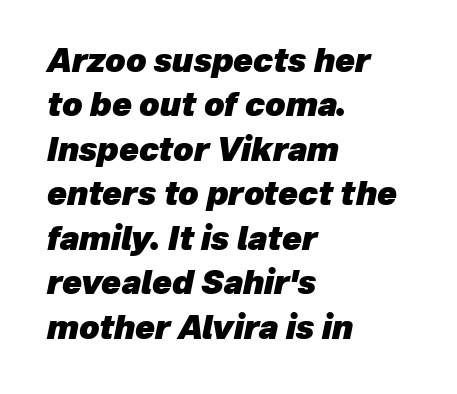
Q: Is the text bold? A: Yes.
Q: Is the text italic (slanted)? A: Yes, it leans right by about 12 degrees.
Q: Is the text underlined? A: No.
Q: How is the paragraph aligned? A: Left-aligned.
Q: Is the spacing between letters normal or unusually wide? A: Normal.
Q: Is the spacing between lines tight, normal or loose? A: Normal.
Q: Width (condensed, normal, or wide)? A: Normal.
Q: Stroke contrast? A: Low.
Q: x-height? A: Medium.
Q: Monospaced? A: No.
